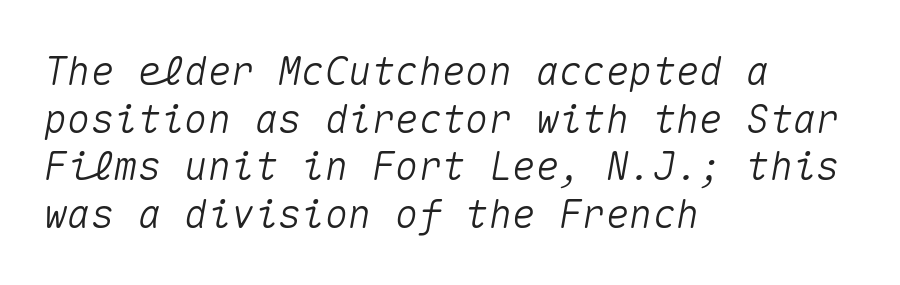
Decoration check: the copy has no underline. Line starts are locked; line ends wander. Every character here occupies the same horizontal width, giving the sample a typewriter-like rhythm. Students, note that the glyphs here touch the page at normal intervals.
